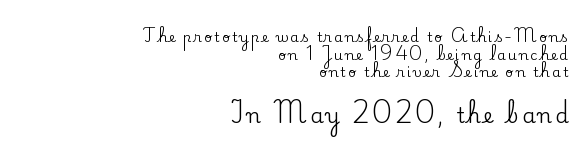
Unlike italic type, these characters show no tilt at all. Line endings align vertically; line beginnings do not. In terms of leading, this rendering sits right in the middle. Two sizes are in play, and the larger belongs to the second block. The space beneath each line is pristine and unruled.
